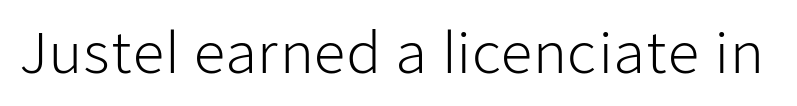
{"serif": "no", "italic": "no", "bold": "no", "weight": "light", "width": "normal", "stroke_contrast": "low", "x_height": "medium", "monospaced": "no", "underline": "no", "letter_spacing": "normal", "letter_spacing_em": 0.0, "glyph_px": 56}
